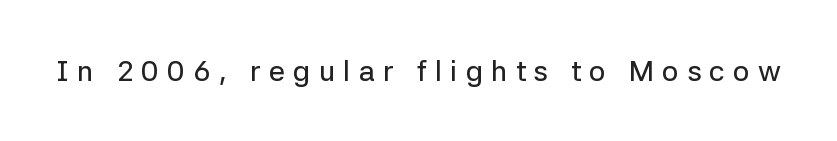
{"serif": "no", "italic": "no", "width": "normal", "stroke_contrast": "low", "x_height": "medium", "monospaced": "no", "underline": "no", "letter_spacing": "wide", "letter_spacing_em": 0.28, "glyph_px": 29}
